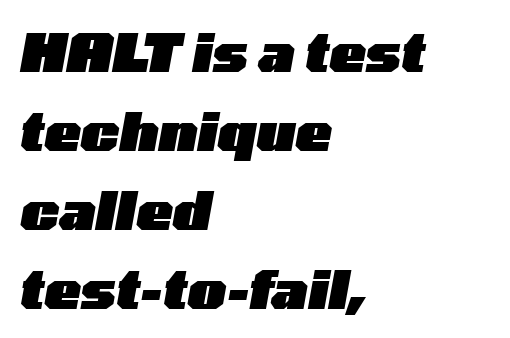
Short note: letters normally spaced. Does the copy run flush right? No — it runs flush left. Evenly set lines give the paragraph a standard silhouette. Emphasis by weight is at full strength: bold. These lines are rendered in a variable-pitch font.
